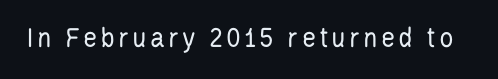
A light-to-regular cut is what we see here. Every character sits straight up, as roman type does. The passage shown is not underscored anywhere. The text was rendered using a sans face with plain stroke endings. A typesetter would call this proportional, since set widths differ per character.
